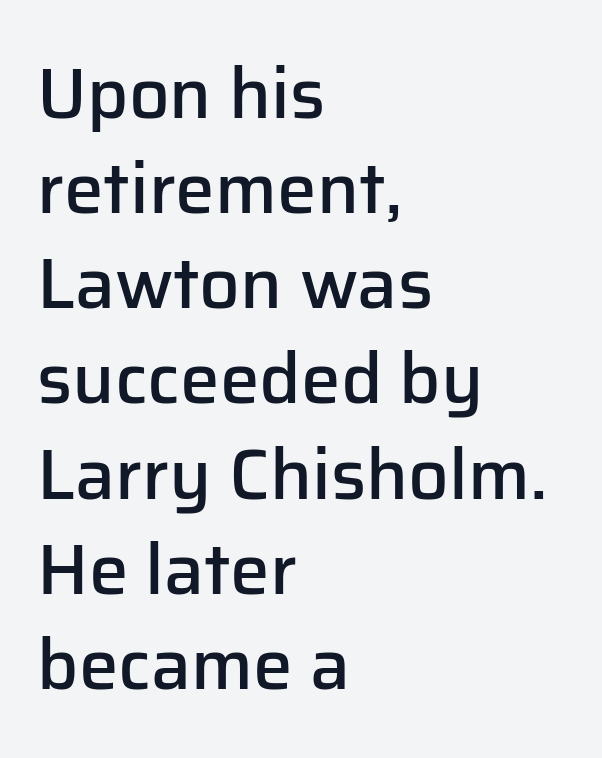
The image shows 71 px semibold sans-serif type, upright; set left-aligned, normal line spacing (1.34x), normal letter spacing, not underlined; low stroke contrast and a medium x-height.
